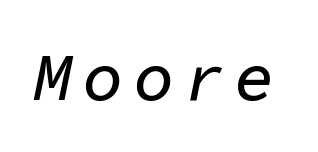
The passage shown leans; its letterforms are oblique. Do the characters align in a grid? Yes, the font is monospaced. Lines of text with bare space underneath.
